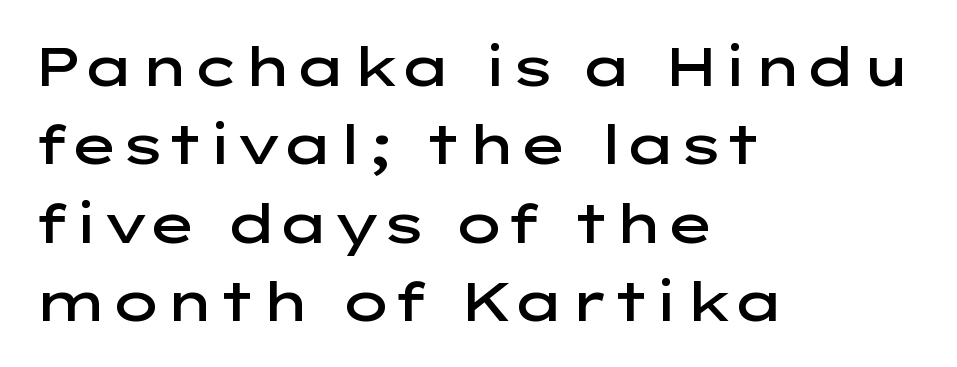
The image shows 54 px semibold, wide sans-serif type, upright; set left-aligned, normal line spacing (1.45x), normal letter spacing, not underlined; low stroke contrast and a medium x-height.
